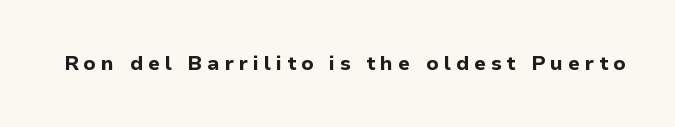
The image shows 20 px bold type, upright; set unusually wide letter spacing (+0.24 em), not underlined.
